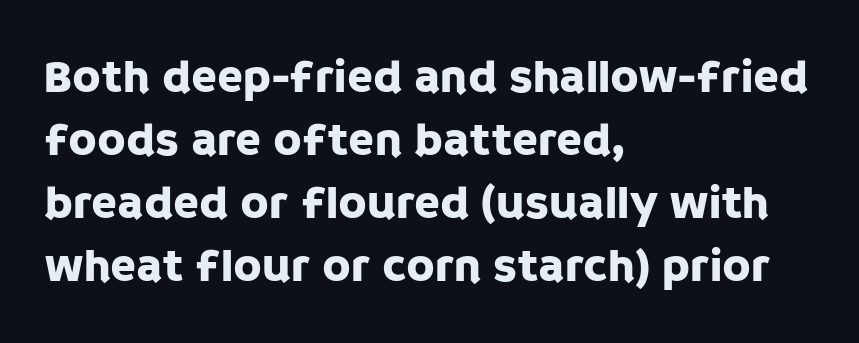
{"serif": "no", "italic": "no", "width": "normal", "stroke_contrast": "low", "x_height": "large", "monospaced": "no", "underline": "no", "align": "left", "line_spacing": "normal", "line_spacing_ratio": 1.34, "letter_spacing": "normal", "letter_spacing_em": 0.0, "glyph_px": 47}
